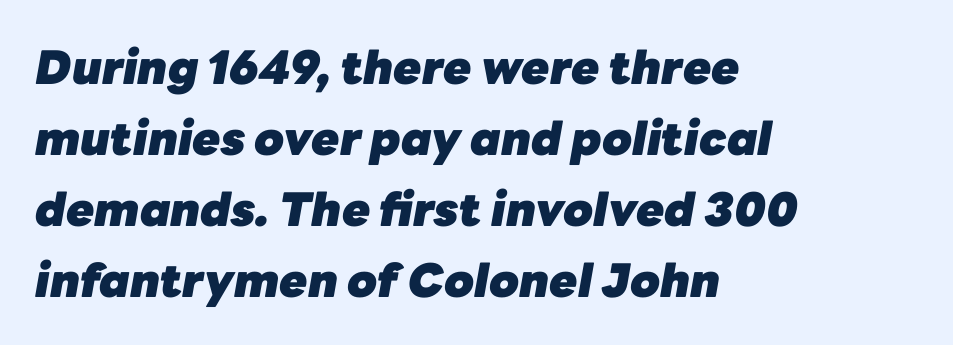
{"italic": "yes", "lean": "right", "slant_degrees": 10, "bold": "yes", "weight": "heavy", "width": "normal", "stroke_contrast": "low", "x_height": "medium", "monospaced": "no", "underline": "no", "align": "left", "line_spacing": "normal", "line_spacing_ratio": 1.54, "letter_spacing": "normal", "letter_spacing_em": 0.0, "glyph_px": 46}
